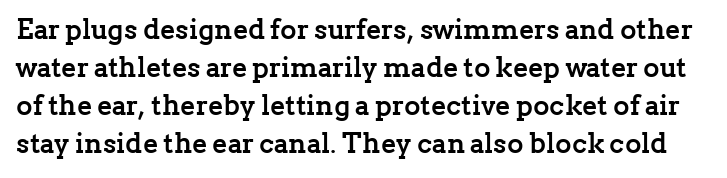
Q: Is the text bold? A: Yes.
Q: Is the text italic (slanted)? A: No, it is upright.
Q: Is the typeface a serif or a sans-serif typeface? A: Serif.
Q: Is the text underlined? A: No.
Q: Is the spacing between letters normal or unusually wide? A: Normal.
Q: Is the spacing between lines tight, normal or loose? A: Normal.
Q: Width (condensed, normal, or wide)? A: Normal.
Q: Stroke contrast? A: Low.
Q: x-height? A: Medium.
Q: Monospaced? A: No.
